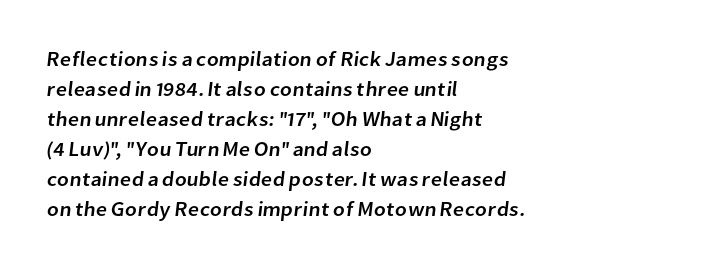
The image shows 20 px text type; set left-aligned, normal line spacing (1.5x), normal letter spacing, not underlined.
